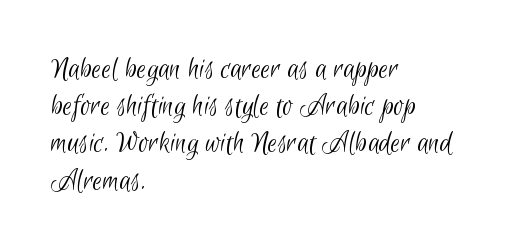
A sans-serif font was chosen for this passage. The strokes carry an ordinary text weight at most. Spacing between characters is what you'd get straight out of the box. Proportional: the letters do not fall into vertical columns. In CSS terms this would be text-align: left. The baseline area is clear.
